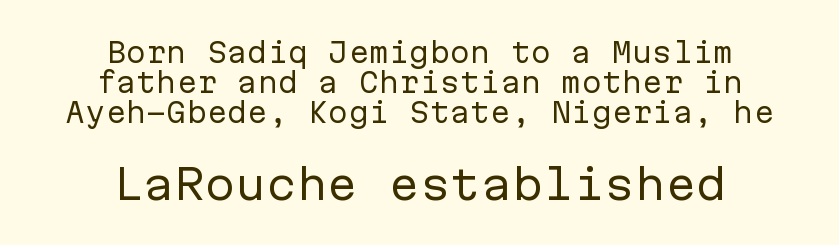
{"serif": "no", "italic": "no", "bold": "no", "weight": "regular", "width": "normal", "stroke_contrast": "low", "x_height": "medium", "monospaced": "yes", "underline": "no", "align": "center", "line_spacing": "tight", "line_spacing_ratio": 1.11, "letter_spacing": "normal", "letter_spacing_em": 0.0, "larger_block": "second", "size_ratio": 1.52, "glyph_px": 41}
